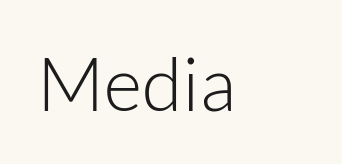
The image shows 74 px light sans-serif type, upright; set left-aligned, normal letter spacing, not underlined; low stroke contrast and a medium x-height.
